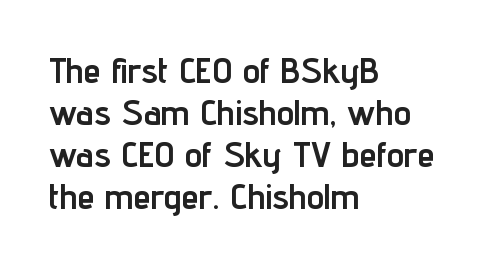
Typographically, this falls in the sans-serif category. Does the copy run flush right? No — it runs flush left. A roman cut, with each character standing at attention. Proportional: the letters do not fall into vertical columns. You could call the tracking neutral — neither tight nor loose.
